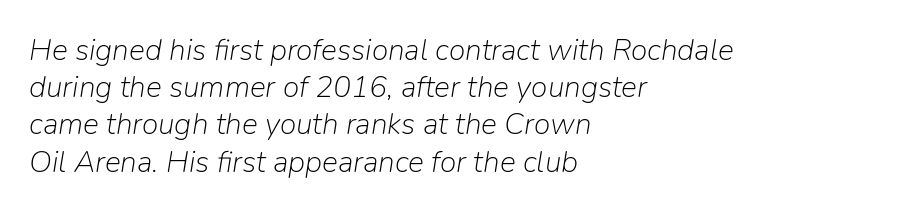
The image shows 30 px light type, italic (leaning right); set left-aligned, line spacing 1.24x, normal letter spacing, not underlined; low stroke contrast and a medium x-height.
